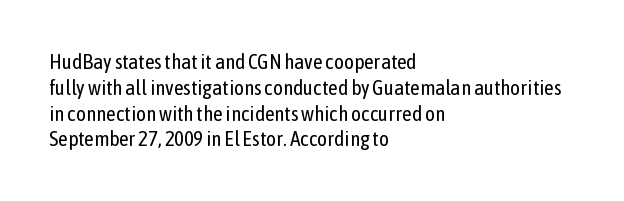
{"italic": "no", "bold": "no", "underline": "no", "align": "left", "line_spacing_ratio": 1.23, "letter_spacing": "normal", "letter_spacing_em": 0.0, "glyph_px": 21}
